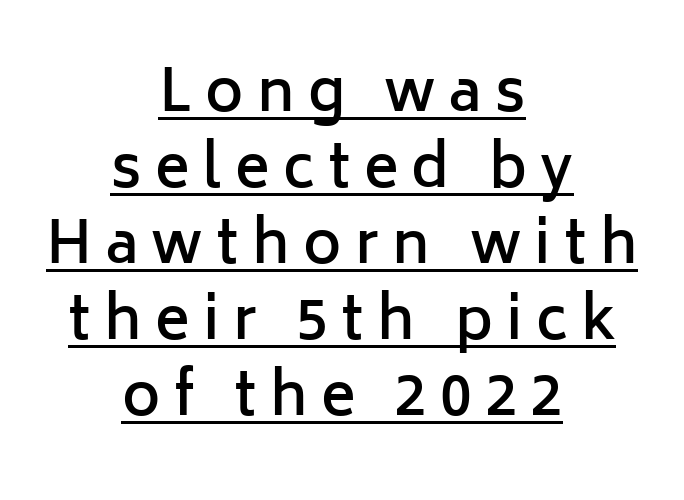
Q: Is the text bold? A: Semi-bold.
Q: Is the text italic (slanted)? A: No, it is upright.
Q: Is the typeface a serif or a sans-serif typeface? A: Sans-serif.
Q: Is the text underlined? A: Yes.
Q: How is the paragraph aligned? A: Centered.
Q: Is the spacing between letters normal or unusually wide? A: Unusually wide.
Q: Is the spacing between lines tight, normal or loose? A: Normal.
Q: Width (condensed, normal, or wide)? A: Normal.
Q: Stroke contrast? A: Low.
Q: x-height? A: Medium.
Q: Monospaced? A: No.
